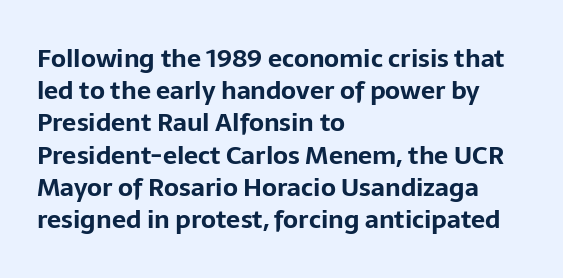
{"italic": "no", "bold": "yes", "underline": "no", "align": "left", "line_spacing": "normal", "line_spacing_ratio": 1.29, "letter_spacing": "normal", "letter_spacing_em": 0.0, "glyph_px": 25}
